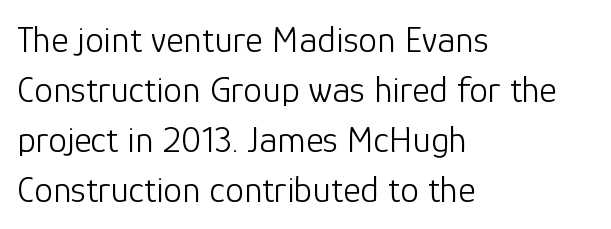
Q: Is the text bold? A: No.
Q: Is the text italic (slanted)? A: No, it is upright.
Q: Is the typeface a serif or a sans-serif typeface? A: Sans-serif.
Q: Is the text underlined? A: No.
Q: How is the paragraph aligned? A: Left-aligned.
Q: Is the spacing between letters normal or unusually wide? A: Normal.
Q: Is the spacing between lines tight, normal or loose? A: Normal.
Q: Width (condensed, normal, or wide)? A: Normal.
Q: Stroke contrast? A: Low.
Q: x-height? A: Medium.
Q: Monospaced? A: No.
